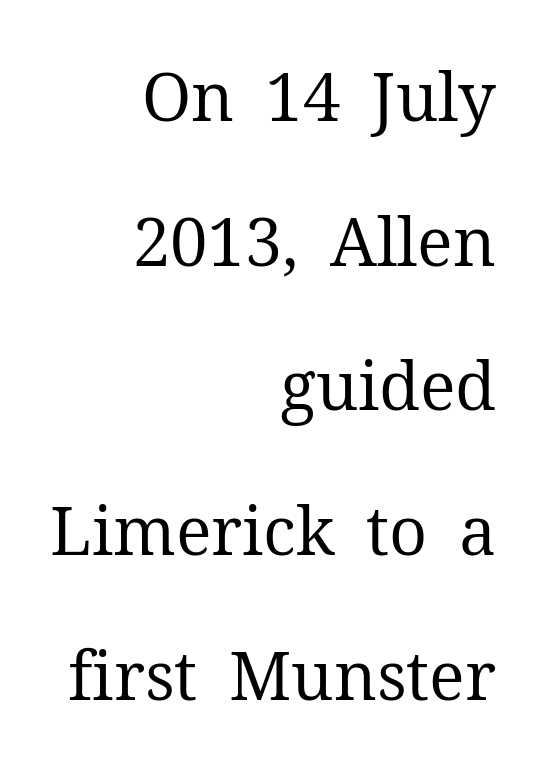
Q: Is the text bold? A: No.
Q: Is the text italic (slanted)? A: No, it is upright.
Q: Is the typeface a serif or a sans-serif typeface? A: Serif.
Q: Is the text underlined? A: No.
Q: How is the paragraph aligned? A: Right-aligned.
Q: Is the spacing between letters normal or unusually wide? A: Normal.
Q: Is the spacing between lines tight, normal or loose? A: Loose.
Q: Width (condensed, normal, or wide)? A: Normal.
Q: Stroke contrast? A: Medium.
Q: x-height? A: Medium.
Q: Monospaced? A: No.
